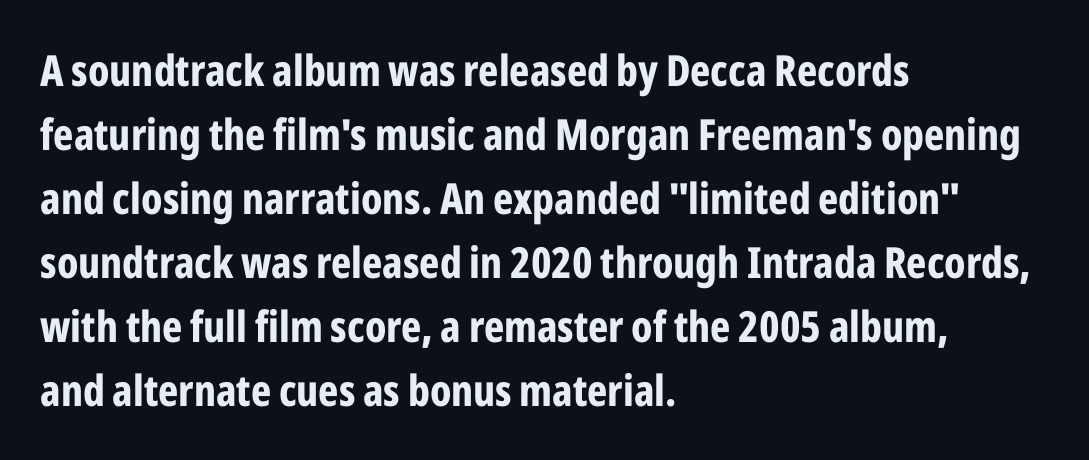
The image shows 43 px bold, condensed sans-serif type, upright; set left-aligned, normal line spacing (1.49x), normal letter spacing, not underlined; low stroke contrast and a medium x-height.
